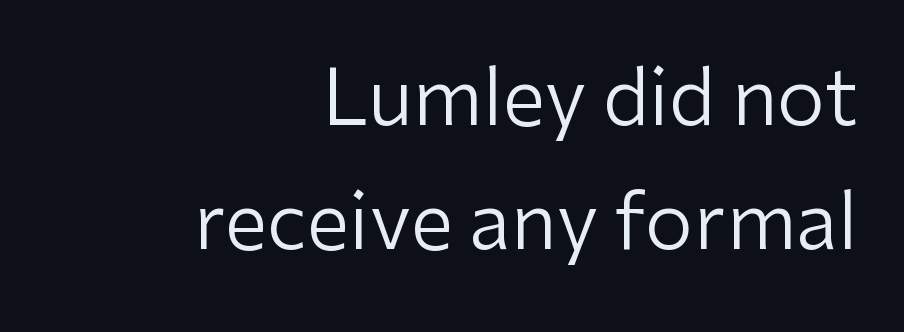
The image shows 77 px regular-weight sans-serif type, upright; set right-aligned, normal line spacing (1.61x), normal letter spacing, not underlined; low stroke contrast and a medium x-height.
